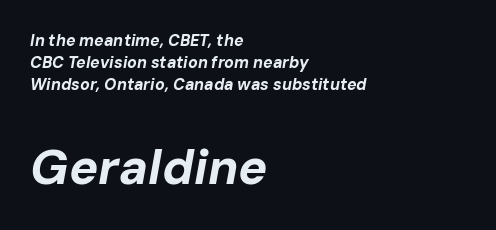
The face used here is proportionally spaced, like ordinary book or web type. Emphasis-style slanted type is in use. The type is set solid horizontally, with unmodified tracking. Does the bottom block carry the larger type? Yes, it does.
